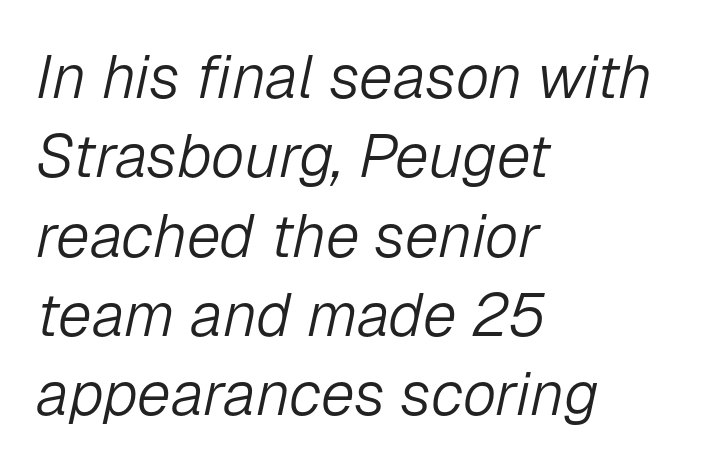
The image shows 61 px light type, italic (leaning right); set left-aligned, normal line spacing (1.3x), normal letter spacing, not underlined; low stroke contrast and a medium x-height.
